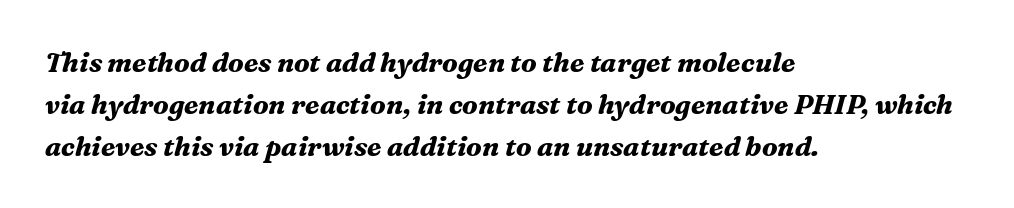
The image shows 27 px bold type, italic (leaning right); set left-aligned, normal line spacing (1.55x), normal letter spacing, not underlined.
